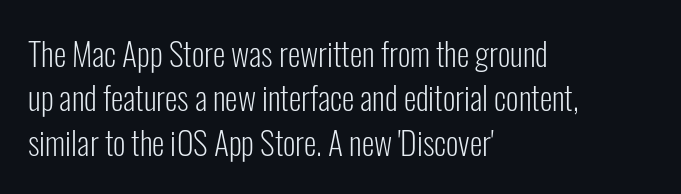
The image shows 32 px light, condensed sans-serif type, upright; set left-aligned, normal line spacing (1.39x), normal letter spacing, not underlined; low stroke contrast and a medium x-height.
